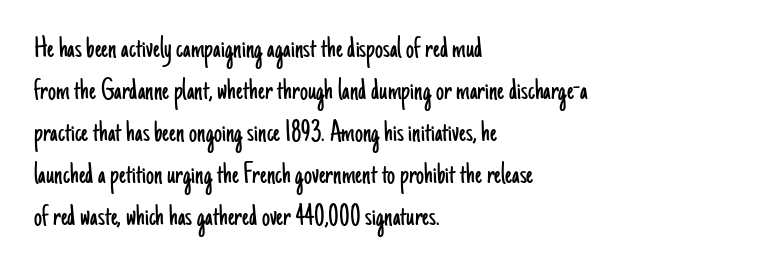
A typesetter would mark this as roman, not italic. Here the glyphs are tracked normally, forming tight word shapes. Each letter keeps its own natural width here, so spacing adapts to shape. These lines are set flush left with a ragged right edge. Is this a heavy cut? Hardly; it is regular or lighter.
